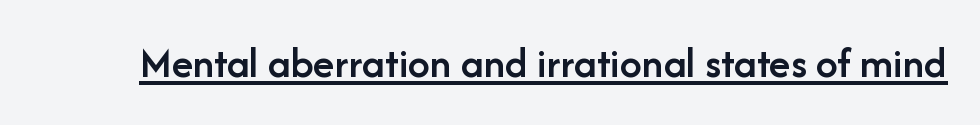
{"serif": "no", "italic": "no", "bold": "semi", "weight": "semibold", "width": "normal", "stroke_contrast": "low", "x_height": "medium", "monospaced": "no", "underline": "yes", "letter_spacing": "normal", "letter_spacing_em": 0.0, "glyph_px": 44}
